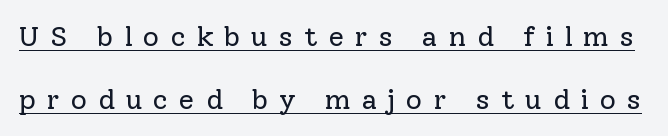
Baseline-to-baseline distance is far greater than the letter height. How are the letters spaced? Widely, with obvious added tracking. Caption: lettering with a line underneath. These lines were composed using upright roman letters. Observe the serifs anchoring each vertical stroke in this sample. Unbolded letterforms with no extra heft.
